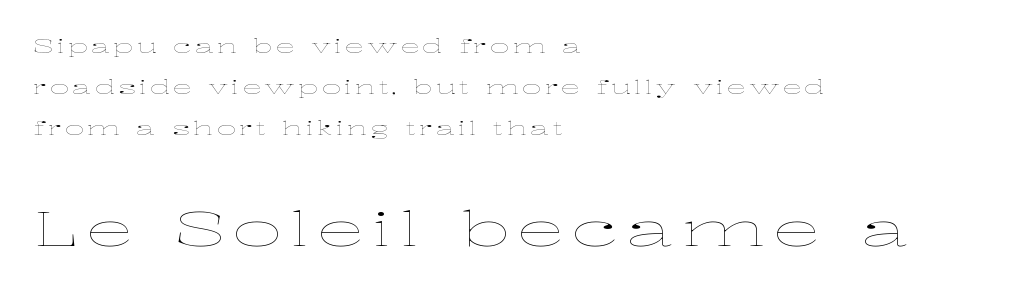
Q: Is the text bold? A: No.
Q: Is the text italic (slanted)? A: No, it is upright.
Q: Is the text underlined? A: No.
Q: How is the paragraph aligned? A: Left-aligned.
Q: Is the spacing between lines tight, normal or loose? A: Loose.
Q: Which block of text is set in a larger size, the first (top) or the second (bottom)? A: The second (bottom) one.
Q: Width (condensed, normal, or wide)? A: Wide.
Q: Stroke contrast? A: Low.
Q: x-height? A: Medium.
Q: Monospaced? A: No.
